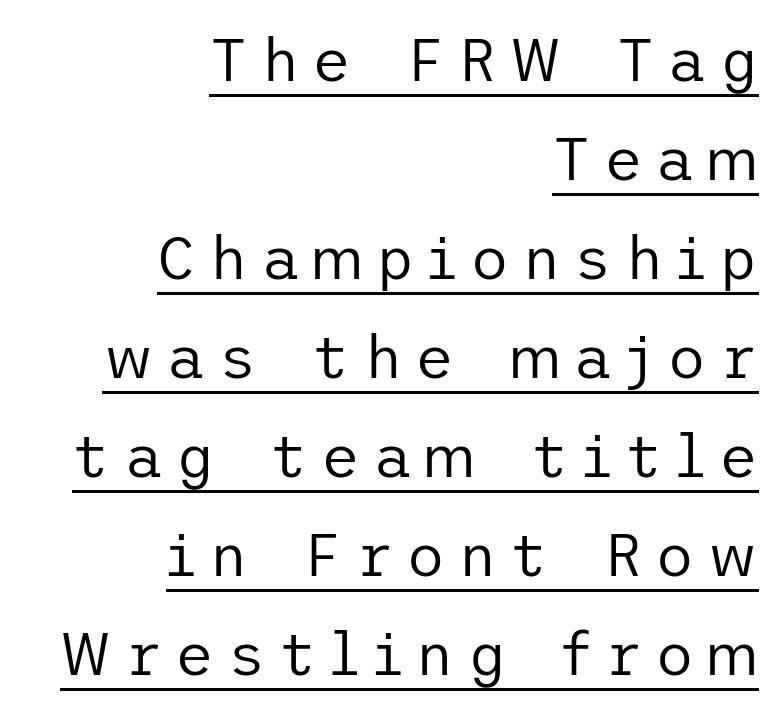
Q: Is the text bold? A: No.
Q: Is the text italic (slanted)? A: No, it is upright.
Q: Is the typeface a serif or a sans-serif typeface? A: Sans-serif.
Q: Is the text underlined? A: Yes.
Q: How is the paragraph aligned? A: Right-aligned.
Q: Is the spacing between letters normal or unusually wide? A: Unusually wide.
Q: Is the spacing between lines tight, normal or loose? A: Normal.
Q: Width (condensed, normal, or wide)? A: Normal.
Q: Stroke contrast? A: Low.
Q: x-height? A: Medium.
